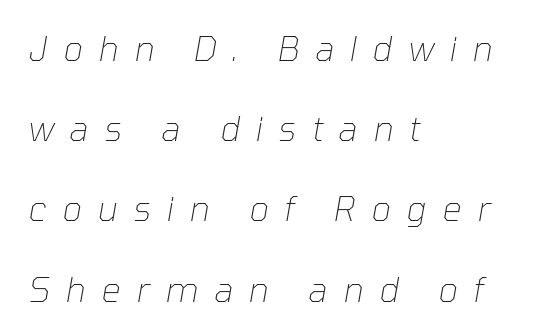
{"italic": "yes", "lean": "right", "slant_degrees": 10, "bold": "no", "weight": "thin", "width": "normal", "stroke_contrast": "low", "x_height": "medium", "monospaced": "no", "underline": "no", "align": "left", "line_spacing": "loose", "line_spacing_ratio": 2.36, "letter_spacing": "wide", "letter_spacing_em": 0.46, "glyph_px": 34}
